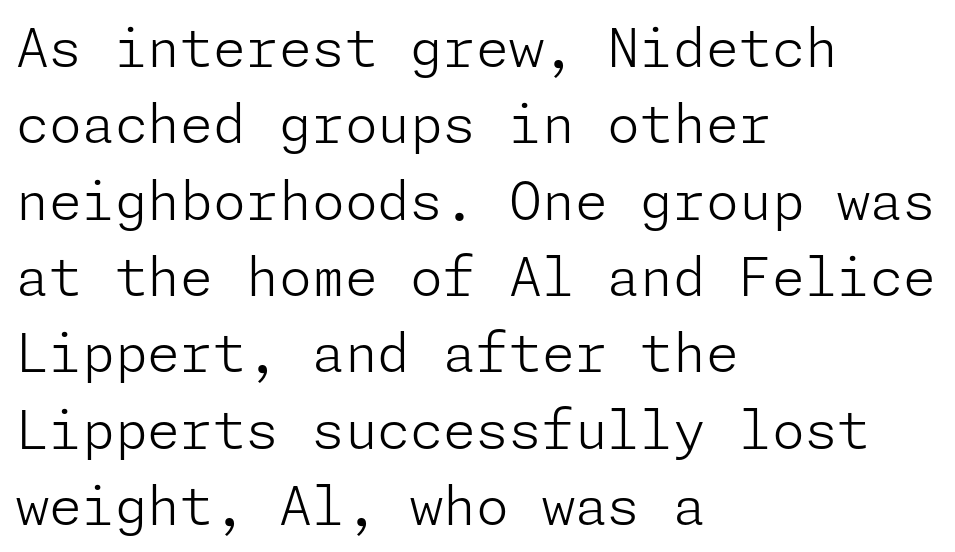
Q: Is the text bold? A: No.
Q: Is the text italic (slanted)? A: No, it is upright.
Q: Is the typeface a serif or a sans-serif typeface? A: Sans-serif.
Q: Is the text underlined? A: No.
Q: How is the paragraph aligned? A: Left-aligned.
Q: Is the spacing between letters normal or unusually wide? A: Normal.
Q: Is the spacing between lines tight, normal or loose? A: Normal.
Q: Width (condensed, normal, or wide)? A: Normal.
Q: Stroke contrast? A: Low.
Q: x-height? A: Medium.
